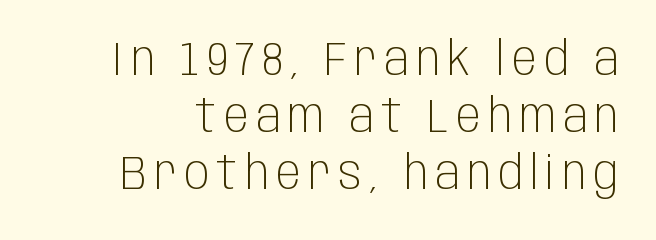
The designer went with a sans here, leaving each stem footless. Every character sits straight up, as roman type does. Spacing verdict: proportional, widths tailored to each character. The typesetting does not lean heavy: it is not bold. Nobody drew a line under any word here.
